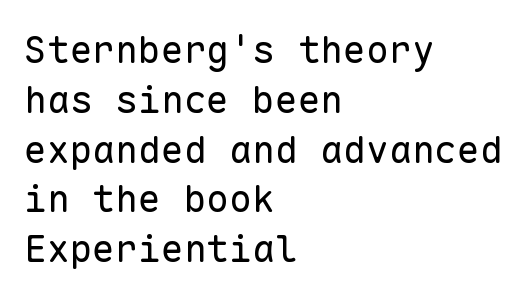
The image shows 38 px regular-weight sans-serif type, upright, monospaced; set left-aligned, normal line spacing (1.31x), normal letter spacing, not underlined; low stroke contrast and a medium x-height.
